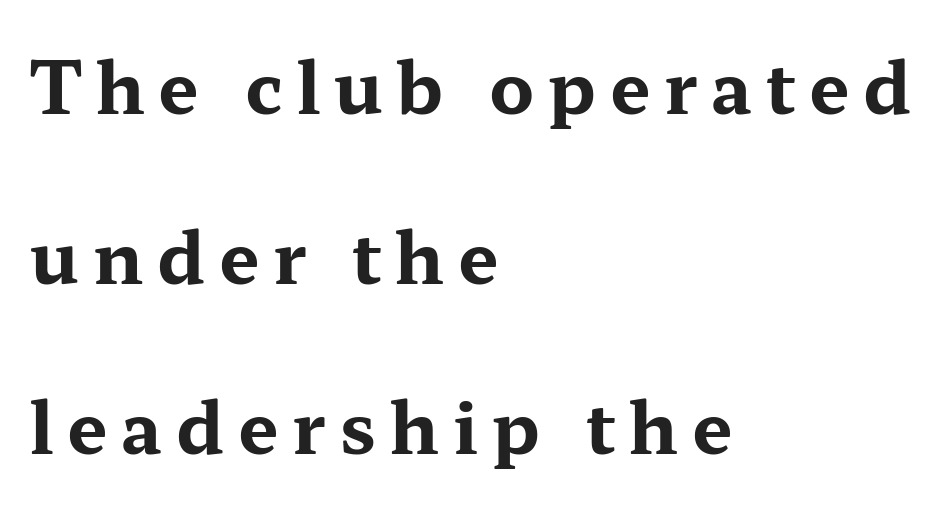
The compositor pushed each line to the left boundary. The axis of the letterforms is exactly vertical. Spacing verdict: proportional, widths tailored to each character. Nobody drew a line under any word here.
